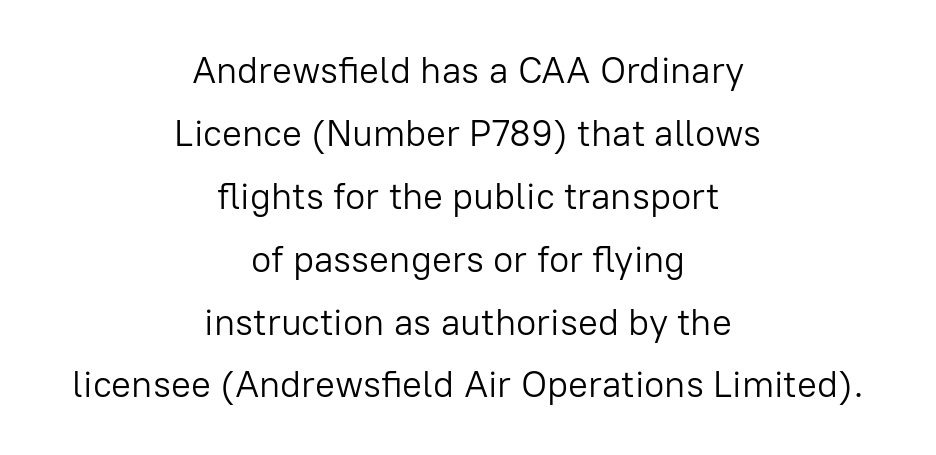
Q: Is the text bold? A: No.
Q: Is the text italic (slanted)? A: No, it is upright.
Q: Is the typeface a serif or a sans-serif typeface? A: Sans-serif.
Q: Is the text underlined? A: No.
Q: How is the paragraph aligned? A: Centered.
Q: Is the spacing between letters normal or unusually wide? A: Normal.
Q: Is the spacing between lines tight, normal or loose? A: Normal.
Q: Width (condensed, normal, or wide)? A: Normal.
Q: Stroke contrast? A: Low.
Q: x-height? A: Medium.
Q: Monospaced? A: No.
